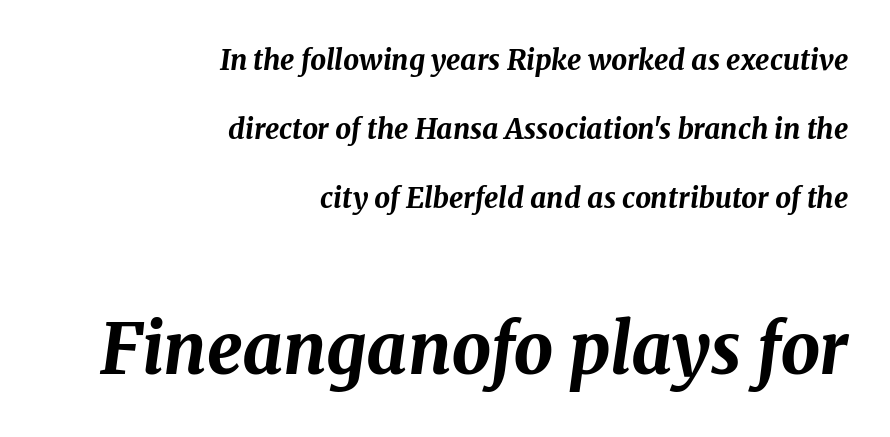
{"italic": "yes", "lean": "right", "slant_degrees": 8, "bold": "yes", "weight": "bold", "width": "normal", "stroke_contrast": "medium", "x_height": "medium", "monospaced": "no", "underline": "no", "align": "right", "line_spacing": "loose", "line_spacing_ratio": 2.47, "letter_spacing": "normal", "letter_spacing_em": 0.0, "larger_block": "second", "size_ratio": 2.5, "glyph_px": 70}
